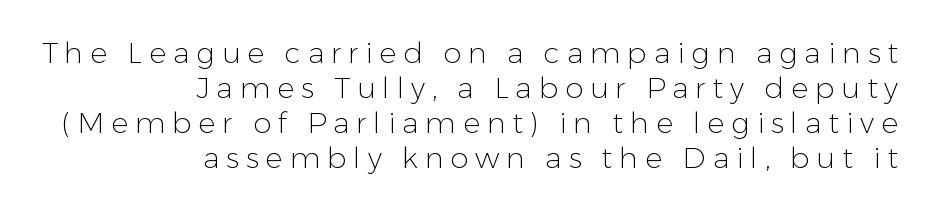
The image shows 29 px light sans-serif type, upright; set right-aligned, line spacing 1.21x, unusually wide letter spacing (+0.24 em), not underlined; low stroke contrast and a medium x-height.
